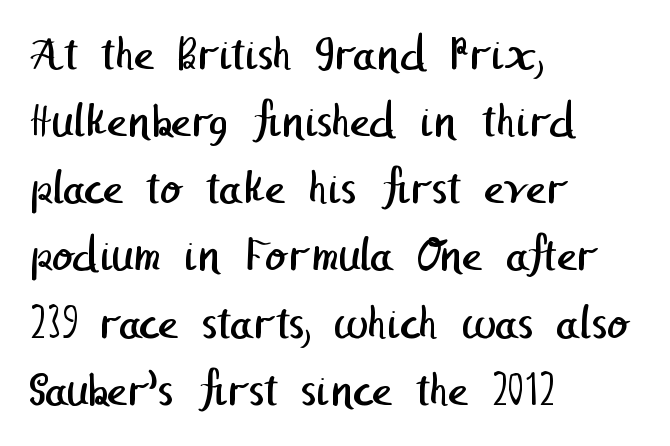
A bare baseline throughout the passage. Each letter's strokes conclude bluntly, with no projecting serifs. The letters sit at their default tracking, neither squeezed nor spread. Summary of vertical rhythm: regular, with standard interline spacing. Teacher's note: observe the even left margin — that is flush-left alignment. Letters have the restrained weight of plain body copy at most.
